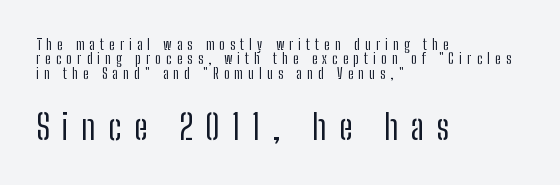
Q: Is the text bold? A: No.
Q: Is the text italic (slanted)? A: No, it is upright.
Q: Is the typeface a serif or a sans-serif typeface? A: Sans-serif.
Q: Is the text underlined? A: No.
Q: How is the paragraph aligned? A: Left-aligned.
Q: Is the spacing between letters normal or unusually wide? A: Unusually wide.
Q: Is the spacing between lines tight, normal or loose? A: Tight.
Q: Which block of text is set in a larger size, the first (top) or the second (bottom)? A: The second (bottom) one.
Q: Width (condensed, normal, or wide)? A: Condensed.
Q: Stroke contrast? A: Low.
Q: x-height? A: Medium.
Q: Monospaced? A: No.
